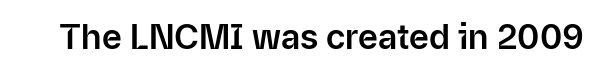
The image shows 34 px sans-serif type, upright; set normal letter spacing, not underlined; low stroke contrast and a medium x-height.
